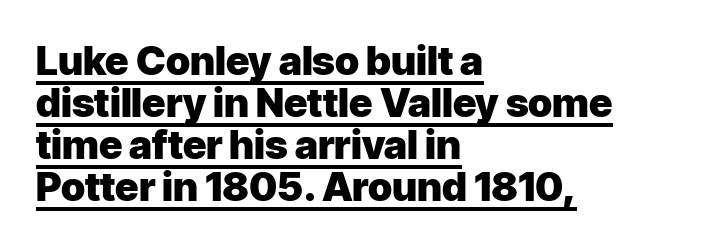
The characters display no serif detailing; their extremities are plain. Proportional: the letters do not fall into vertical columns. Every letter is thick-stroked: bold, no question. No italicization has been applied; the sample stays upright.
